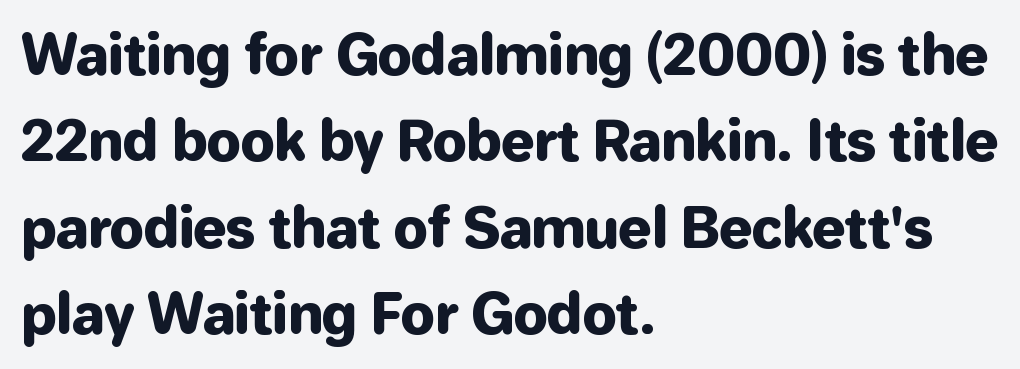
Words appear dense and cohesive because spacing is normal. Each new line begins a customary step beneath the previous one. Look at the bottom of the vertical strokes: they stop flat, with no serifs. The axis of the letterforms is exactly vertical. Descenders are the only things crossing below the line.
